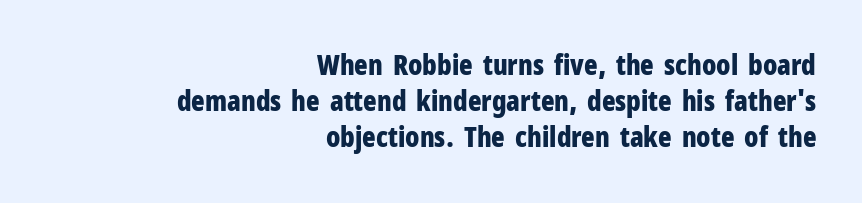
These lines are rendered in a variable-pitch font. The glyphs in this specimen are sans serif. Weight check: bold — yes, fully. Ascenders rise straight up at ninety degrees.
